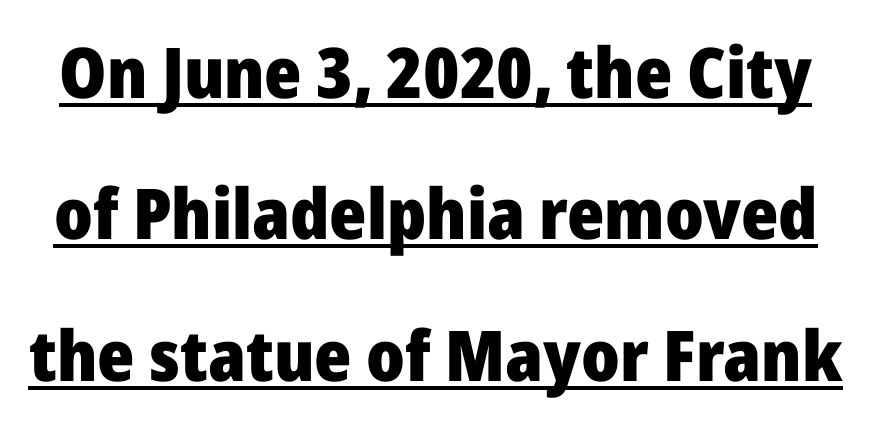
Q: Is the text bold? A: Yes.
Q: Is the text italic (slanted)? A: No, it is upright.
Q: Is the typeface a serif or a sans-serif typeface? A: Sans-serif.
Q: Is the text underlined? A: Yes.
Q: Is the spacing between letters normal or unusually wide? A: Normal.
Q: Is the spacing between lines tight, normal or loose? A: Loose.
Q: Width (condensed, normal, or wide)? A: Normal.
Q: Stroke contrast? A: Low.
Q: x-height? A: Medium.
Q: Monospaced? A: No.
